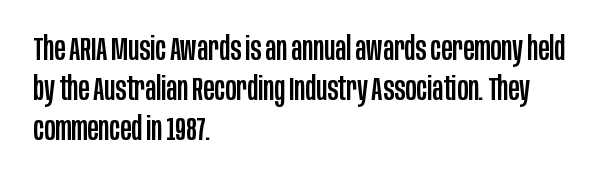
{"serif": "no", "italic": "no", "width": "condensed", "stroke_contrast": "low", "x_height": "large", "monospaced": "no", "underline": "no", "align": "left", "line_spacing_ratio": 1.21, "letter_spacing": "normal", "letter_spacing_em": 0.0, "glyph_px": 33}
